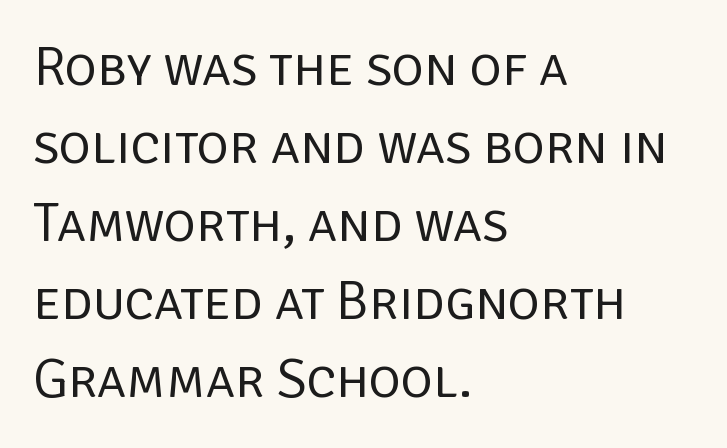
Letters have the restrained weight of plain body copy at most. Note the varied advance widths — an 'i' is clearly narrower than an 'm'. Observe the ordinary spacing: letters are neighbours, not strangers. Short and long lines alike share a common starting point at left. Unmarked baselines from the first word to the last. The typeface chosen for these lines omits serifs.
